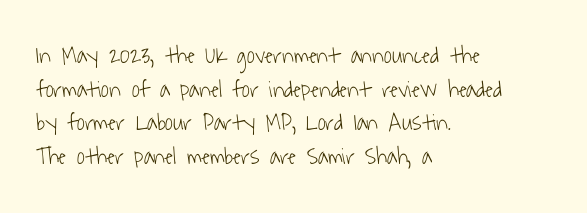
{"bold": "no", "underline": "no", "align": "left", "line_spacing": "normal", "line_spacing_ratio": 1.4, "letter_spacing": "normal", "letter_spacing_em": 0.0, "glyph_px": 24}
